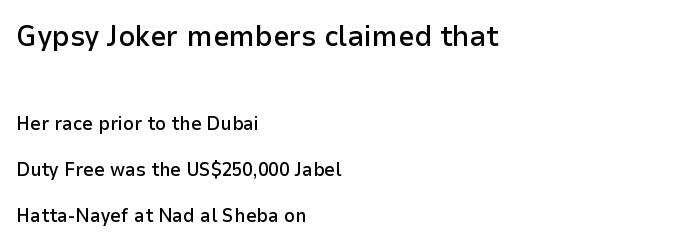
{"serif": "no", "italic": "no", "bold": "semi", "weight": "semibold", "width": "normal", "stroke_contrast": "low", "x_height": "medium", "monospaced": "no", "underline": "no", "align": "left", "line_spacing": "loose", "line_spacing_ratio": 2.43, "letter_spacing": "normal", "letter_spacing_em": 0.0, "larger_block": "first", "size_ratio": 1.53, "glyph_px": 29}
